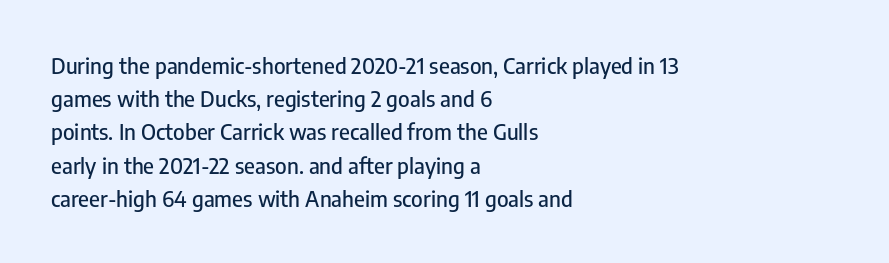
Q: Is the text italic (slanted)? A: No, it is upright.
Q: Is the text underlined? A: No.
Q: How is the paragraph aligned? A: Left-aligned.
Q: Is the spacing between letters normal or unusually wide? A: Normal.
Q: Is the spacing between lines tight, normal or loose? A: Normal.
